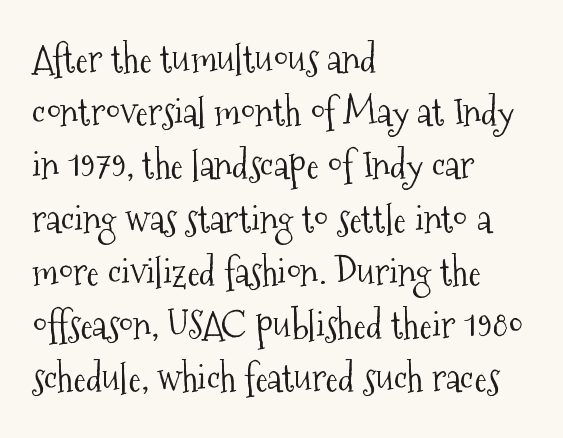
Q: Is the text bold? A: No.
Q: Is the text italic (slanted)? A: No, it is upright.
Q: Is the typeface a serif or a sans-serif typeface? A: Serif.
Q: Is the text underlined? A: No.
Q: How is the paragraph aligned? A: Left-aligned.
Q: Is the spacing between letters normal or unusually wide? A: Normal.
Q: Is the spacing between lines tight, normal or loose? A: Normal.
Q: Width (condensed, normal, or wide)? A: Condensed.
Q: Stroke contrast? A: Medium.
Q: x-height? A: Medium.
Q: Monospaced? A: No.
